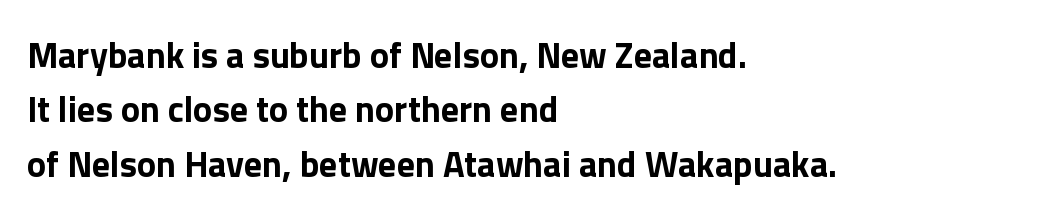
Glyph-to-glyph distance matches everyday printed text. Unlike a traditional serif, this face leaves its strokes unadorned. Here the designer chose a conventional face with non-uniform glyph widths. You'd pick this weight for a headline — it's a proper bold.
